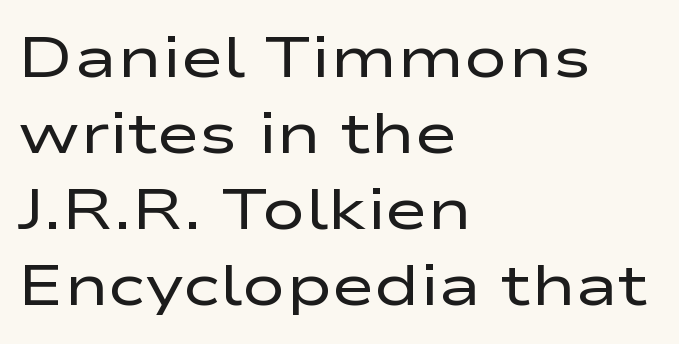
The image shows 58 px regular-weight, wide sans-serif type, upright; set left-aligned, normal line spacing (1.31x), normal letter spacing, not underlined; low stroke contrast and a medium x-height.
